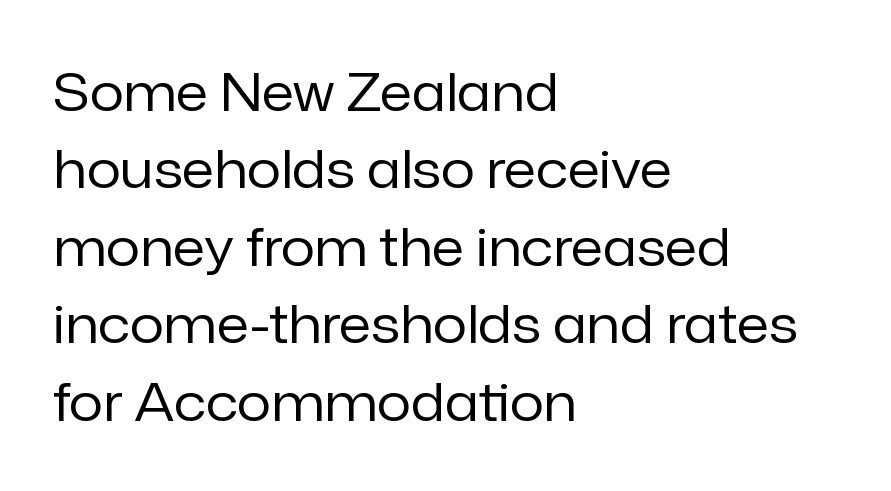
The image shows 53 px regular-weight sans-serif type, upright; set left-aligned, normal line spacing (1.46x), normal letter spacing, not underlined; low stroke contrast and a medium x-height.
